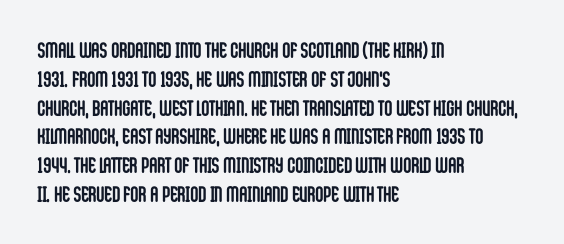
Q: Is the text bold? A: Yes.
Q: Is the text italic (slanted)? A: No, it is upright.
Q: Is the text underlined? A: No.
Q: How is the paragraph aligned? A: Left-aligned.
Q: Is the spacing between letters normal or unusually wide? A: Normal.
Q: Is the spacing between lines tight, normal or loose? A: Normal.
